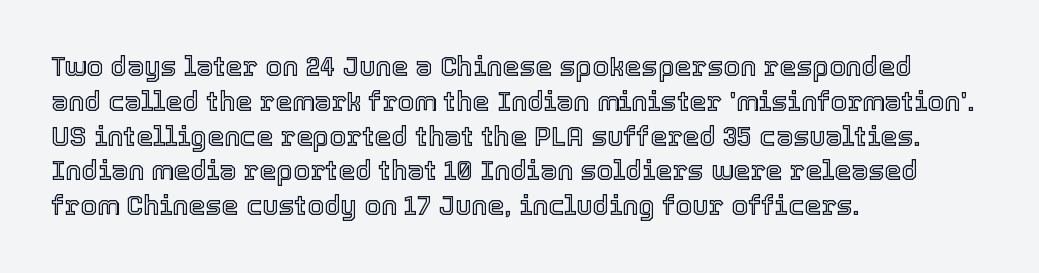
The image shows 27 px text type, upright; set left-aligned, normal line spacing (1.29x), normal letter spacing, not underlined.
